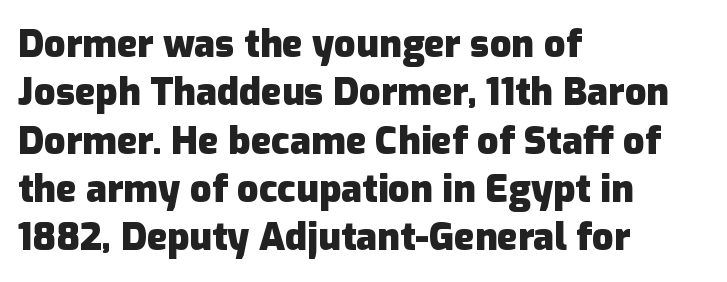
The image shows 38 px heavy sans-serif type, upright; set left-aligned, normal line spacing (1.27x), normal letter spacing, not underlined; low stroke contrast and a medium x-height.
